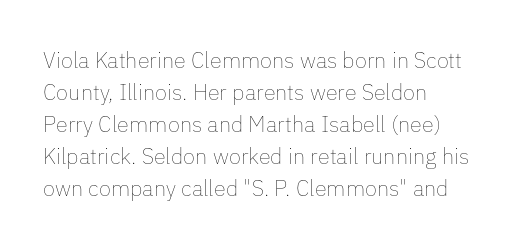
{"italic": "no", "bold": "no", "underline": "no", "align": "left", "line_spacing": "normal", "line_spacing_ratio": 1.45, "letter_spacing": "normal", "letter_spacing_em": 0.0, "glyph_px": 22}
